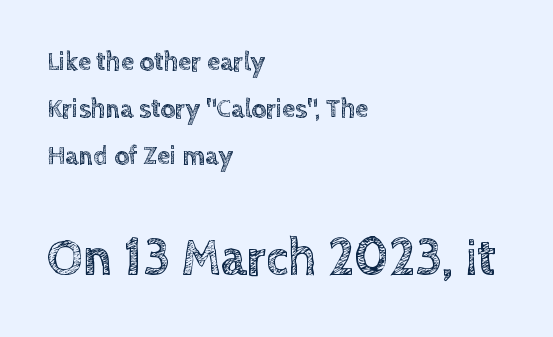
{"italic": "no", "width": "normal", "x_height": "large", "monospaced": "no", "underline": "no", "align": "left", "line_spacing_ratio": 1.81, "letter_spacing": "normal", "letter_spacing_em": 0.0, "larger_block": "second", "size_ratio": 1.96, "glyph_px": 51}
